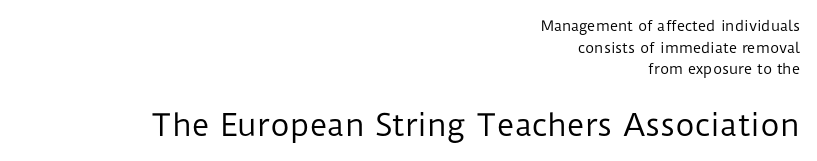
{"serif": "no", "italic": "no", "bold": "no", "weight": "regular", "width": "normal", "stroke_contrast": "low", "x_height": "medium", "monospaced": "no", "underline": "no", "align": "right", "line_spacing": "normal", "line_spacing_ratio": 1.54, "letter_spacing": "normal", "letter_spacing_em": 0.0, "larger_block": "second", "size_ratio": 2.14, "glyph_px": 30}
